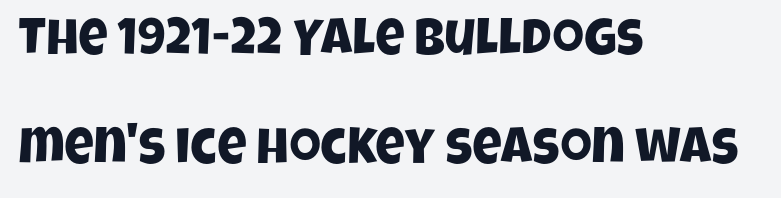
The image shows 51 px condensed sans-serif type; set left-aligned, loose line spacing (2.14x), normal letter spacing, not underlined; low stroke contrast and a large x-height.
